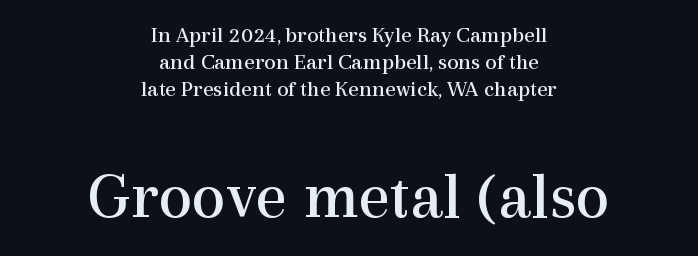
{"serif": "yes", "italic": "no", "bold": "no", "weight": "regular", "width": "normal", "x_height": "medium", "monospaced": "no", "underline": "no", "align": "center", "line_spacing_ratio": 1.17, "letter_spacing": "normal", "letter_spacing_em": 0.0, "larger_block": "second", "size_ratio": 2.96, "glyph_px": 68}
